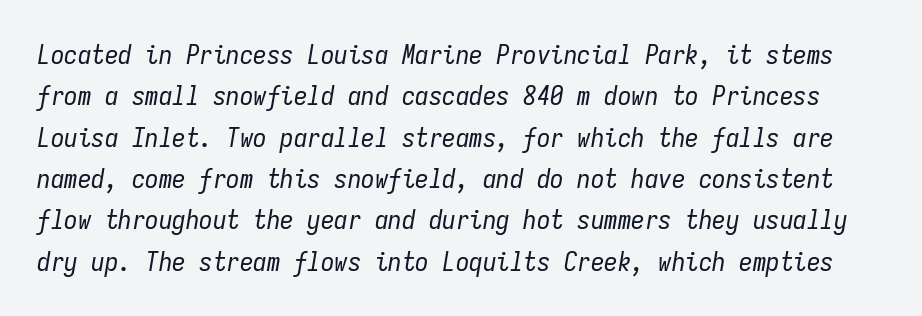
The image shows 27 px text type, italic (leaning right); set normal line spacing (1.53x), normal letter spacing, not underlined.
